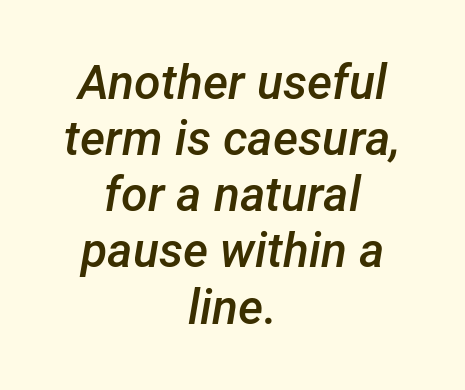
The image shows 48 px semibold type, italic (leaning right); set centered, line spacing 1.17x, normal letter spacing, not underlined; low stroke contrast and a medium x-height.
